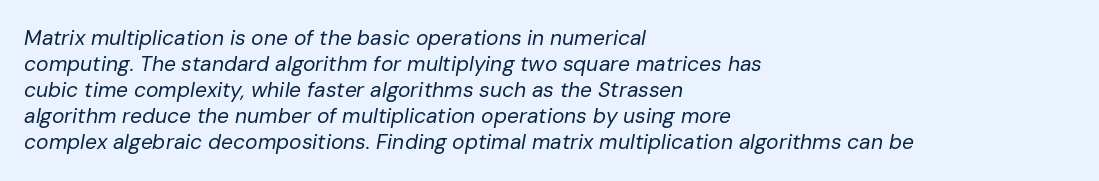
The image shows 21 px text type, italic (leaning right); set left-aligned, line spacing 1.24x, normal letter spacing, not underlined.
